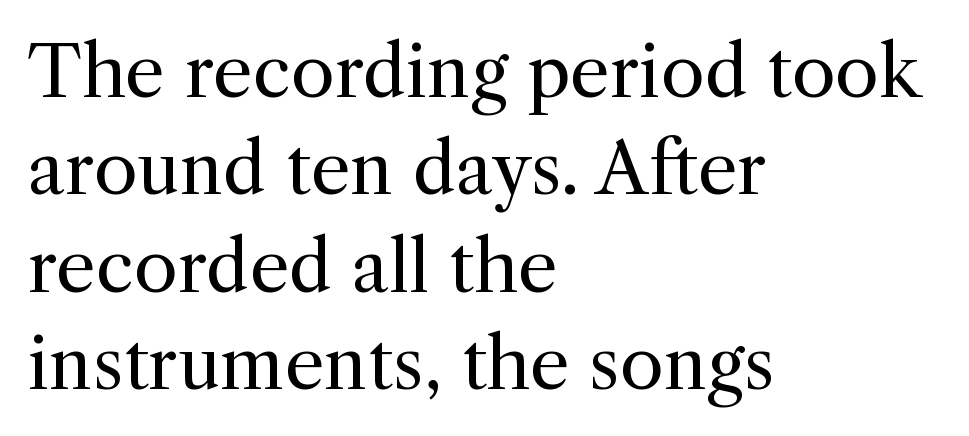
{"serif": "yes", "italic": "no", "bold": "no", "weight": "regular", "width": "normal", "x_height": "medium", "monospaced": "no", "underline": "no", "align": "left", "line_spacing": "normal", "line_spacing_ratio": 1.37, "letter_spacing": "normal", "letter_spacing_em": 0.0, "glyph_px": 71}
